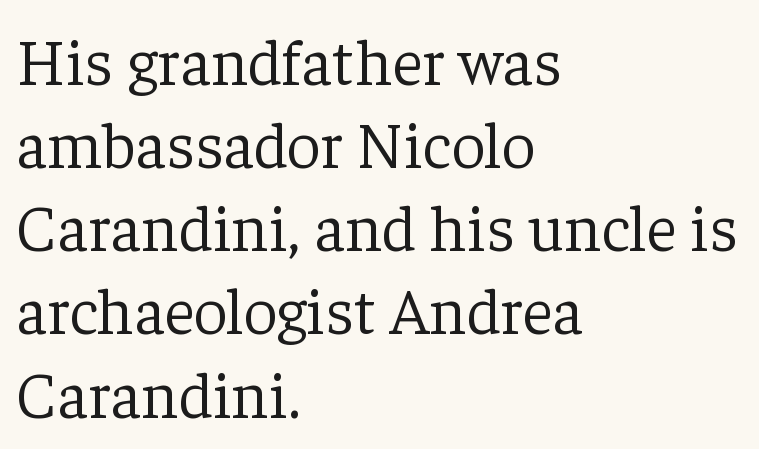
The font's upright variant was chosen for this text. Default kerning and tracking; the words read as compact shapes. Only glyphs here, with clear space below each row. No chunkiness to these letters — they're not bold.
